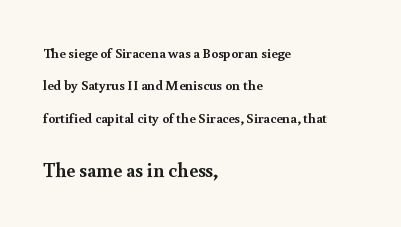
Q: Is the text bold? A: Yes.
Q: Is the text italic (slanted)? A: No, it is upright.
Q: Is the text underlined? A: No.
Q: How is the paragraph aligned? A: Left-aligned.
Q: Is the spacing between letters normal or unusually wide? A: Normal.
Q: Is the spacing between lines tight, normal or loose? A: Loose.
Q: Which block of text is set in a larger size, the first (top) or the second (bottom)? A: The second (bottom) one.
